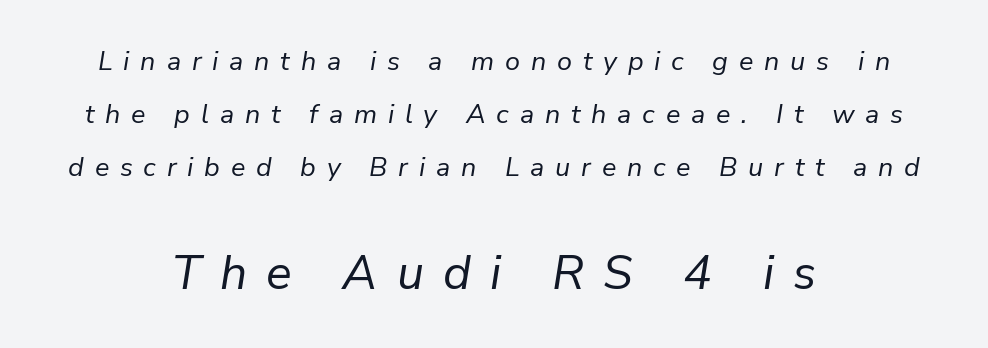
Q: Is the text bold? A: No.
Q: Is the text italic (slanted)? A: Yes, it leans right by about 9 degrees.
Q: Is the text underlined? A: No.
Q: How is the paragraph aligned? A: Centered.
Q: Is the spacing between letters normal or unusually wide? A: Unusually wide.
Q: Is the spacing between lines tight, normal or loose? A: Loose.
Q: Which block of text is set in a larger size, the first (top) or the second (bottom)? A: The second (bottom) one.
Q: Width (condensed, normal, or wide)? A: Normal.
Q: Stroke contrast? A: Low.
Q: x-height? A: Medium.
Q: Monospaced? A: No.
